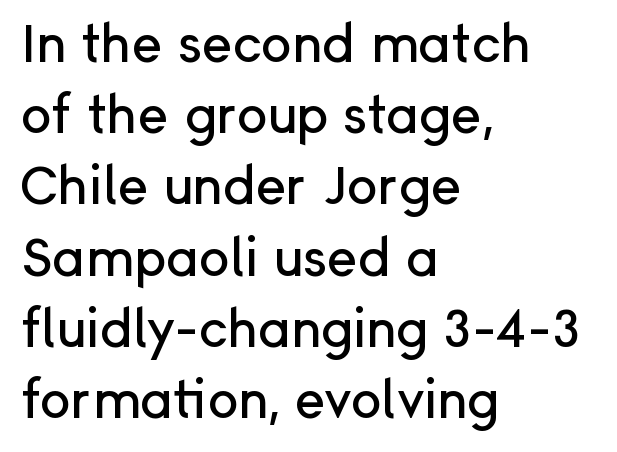
This is sans-serif lettering, the kind often seen on screens and signage. Check the space under the baseline: it is left empty. You could not count columns in this text — the font is proportionally spaced. Leading: standard.
